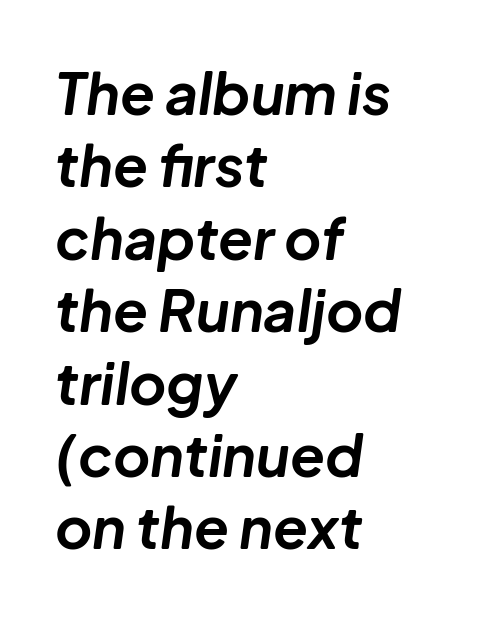
Q: Is the text bold? A: Yes.
Q: Is the text italic (slanted)? A: Yes, it leans right by about 8 degrees.
Q: Is the text underlined? A: No.
Q: How is the paragraph aligned? A: Left-aligned.
Q: Is the spacing between letters normal or unusually wide? A: Normal.
Q: Is the spacing between lines tight, normal or loose? A: Normal.
Q: Width (condensed, normal, or wide)? A: Normal.
Q: Stroke contrast? A: Low.
Q: x-height? A: Medium.
Q: Monospaced? A: No.
